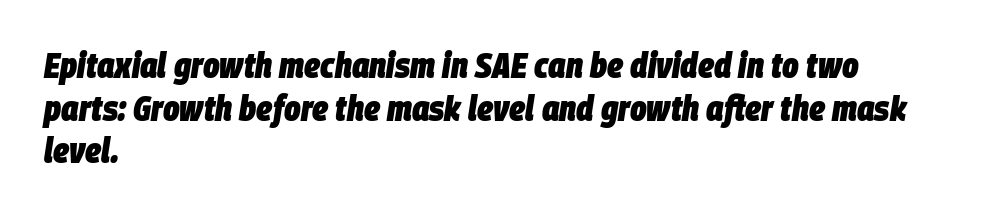
Q: Is the text bold? A: Yes.
Q: Is the text italic (slanted)? A: Yes, it leans right by about 9 degrees.
Q: Is the text underlined? A: No.
Q: How is the paragraph aligned? A: Left-aligned.
Q: Is the spacing between letters normal or unusually wide? A: Normal.
Q: Width (condensed, normal, or wide)? A: Condensed.
Q: Stroke contrast? A: Low.
Q: x-height? A: Large.
Q: Monospaced? A: No.
